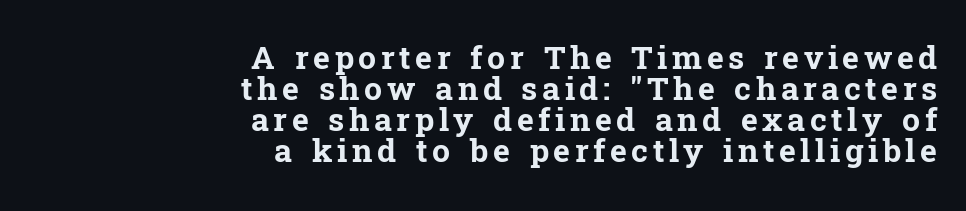
Q: Is the text bold? A: Yes.
Q: Is the text italic (slanted)? A: No, it is upright.
Q: Is the typeface a serif or a sans-serif typeface? A: Serif.
Q: Is the text underlined? A: No.
Q: How is the paragraph aligned? A: Right-aligned.
Q: Is the spacing between lines tight, normal or loose? A: Tight.
Q: Width (condensed, normal, or wide)? A: Normal.
Q: Stroke contrast? A: Low.
Q: x-height? A: Medium.
Q: Monospaced? A: No.
